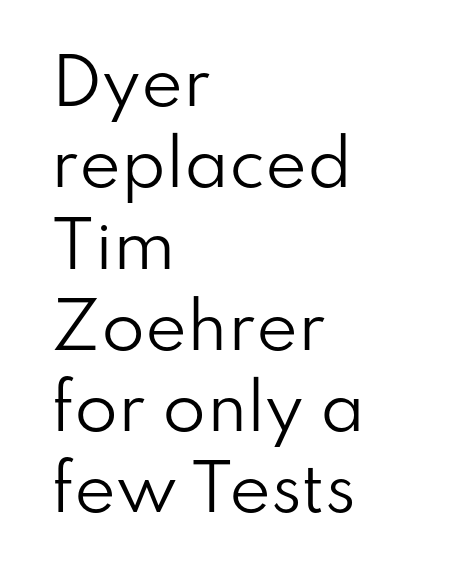
Q: Is the text bold? A: No.
Q: Is the text italic (slanted)? A: No, it is upright.
Q: Is the typeface a serif or a sans-serif typeface? A: Sans-serif.
Q: Is the text underlined? A: No.
Q: How is the paragraph aligned? A: Left-aligned.
Q: Is the spacing between letters normal or unusually wide? A: Normal.
Q: Is the spacing between lines tight, normal or loose? A: Normal.
Q: Width (condensed, normal, or wide)? A: Normal.
Q: Stroke contrast? A: Low.
Q: x-height? A: Small.
Q: Monospaced? A: No.
